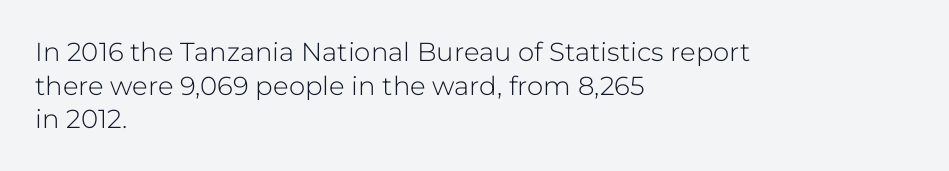
The image shows 26 px text type, upright; set left-aligned, normal line spacing (1.29x), normal letter spacing, not underlined.
